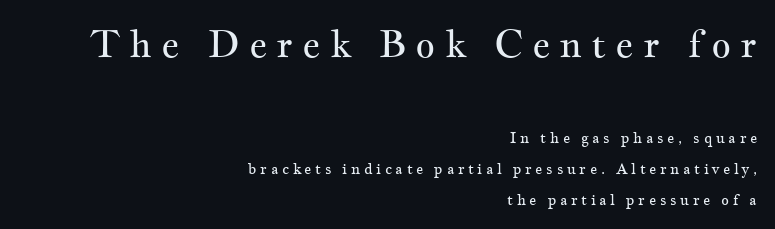
Q: Is the text bold? A: No.
Q: Is the text italic (slanted)? A: No, it is upright.
Q: Is the typeface a serif or a sans-serif typeface? A: Serif.
Q: Is the text underlined? A: No.
Q: How is the paragraph aligned? A: Right-aligned.
Q: Is the spacing between letters normal or unusually wide? A: Unusually wide.
Q: Is the spacing between lines tight, normal or loose? A: Loose.
Q: Which block of text is set in a larger size, the first (top) or the second (bottom)? A: The first (top) one.
Q: Width (condensed, normal, or wide)? A: Wide.
Q: Stroke contrast? A: Medium.
Q: x-height? A: Small.
Q: Monospaced? A: No.
